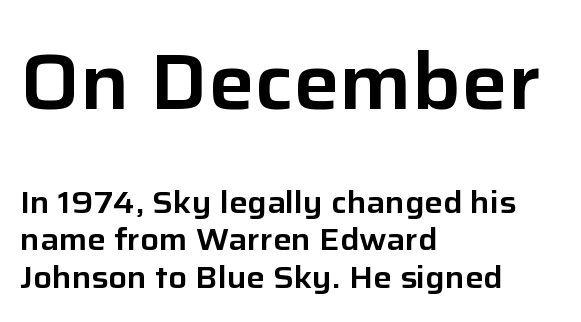
The specimen omits any rule beneath the text block's lines. Characters remain perfectly vertical along every line. Does the copy run flush right? No — it runs flush left. The face used here is proportionally spaced, like ordinary book or web type. The typeface chosen for these lines omits serifs. No extra tracking has been applied to these lines.
